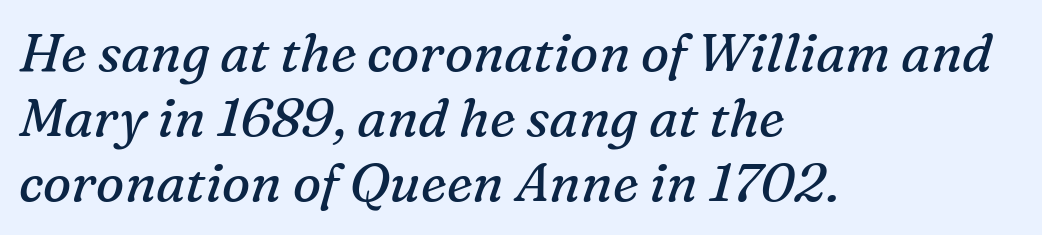
Q: Is the text bold? A: No.
Q: Is the text italic (slanted)? A: Yes, it leans right by about 16 degrees.
Q: Is the typeface a serif or a sans-serif typeface? A: Serif.
Q: Is the text underlined? A: No.
Q: How is the paragraph aligned? A: Left-aligned.
Q: Is the spacing between letters normal or unusually wide? A: Normal.
Q: Width (condensed, normal, or wide)? A: Normal.
Q: Stroke contrast? A: Medium.
Q: x-height? A: Medium.
Q: Monospaced? A: No.
